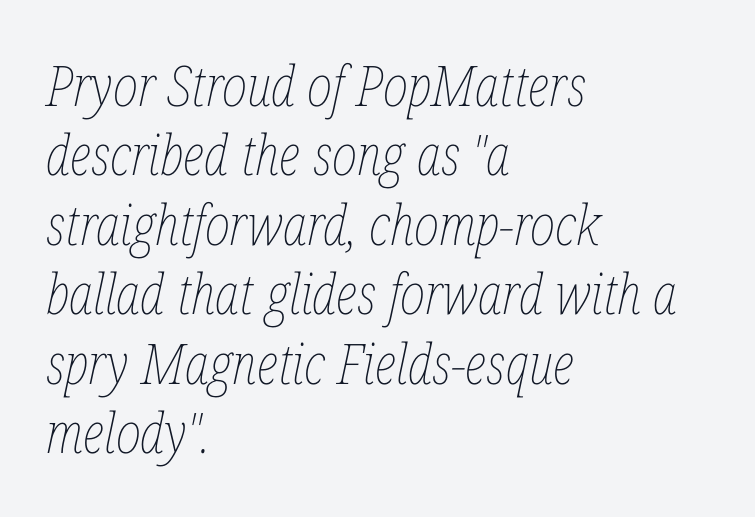
The image shows 56 px thin, condensed type, italic (leaning right); set left-aligned, line spacing 1.24x, normal letter spacing, not underlined; low stroke contrast and a medium x-height.
